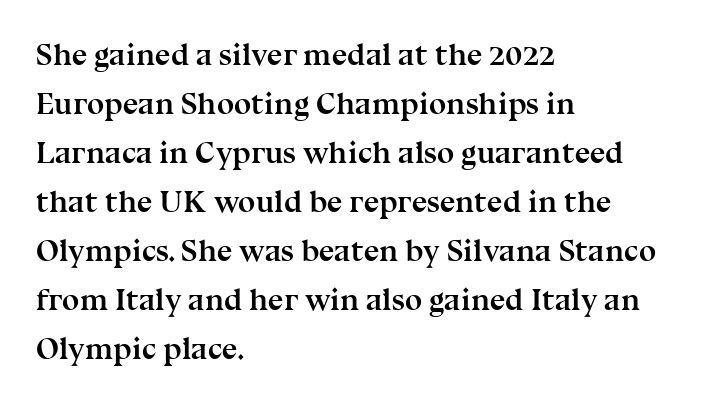
{"serif": "yes", "italic": "no", "bold": "yes", "weight": "semibold", "width": "normal", "stroke_contrast": "medium", "x_height": "medium", "monospaced": "no", "underline": "no", "align": "left", "line_spacing": "normal", "line_spacing_ratio": 1.58, "letter_spacing": "normal", "letter_spacing_em": 0.0, "glyph_px": 31}
